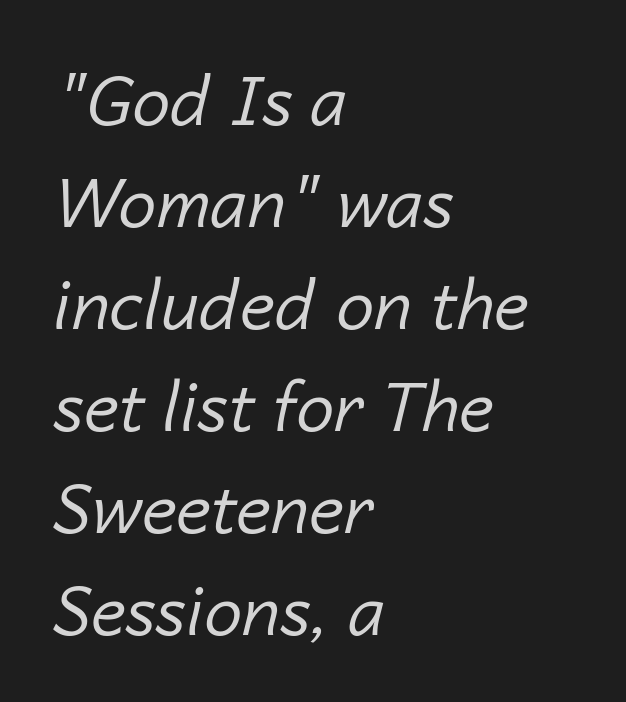
Notice how descenders clear the ascenders below comfortably — that's standard leading. The passage shown is typed in a proportional face where columns would drift. Letters have the restrained weight of plain body copy at most. Every character sits at an angle, as italics do. This rendering features lettering with no underline. The setting favours the left margin, as ordinary paragraphs usually do.
